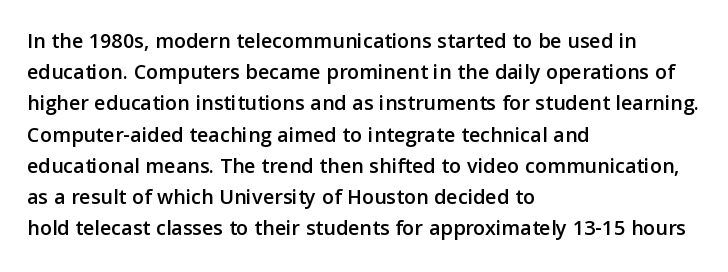
The image shows 22 px text type, upright; set left-aligned, normal line spacing (1.42x), normal letter spacing, not underlined.
